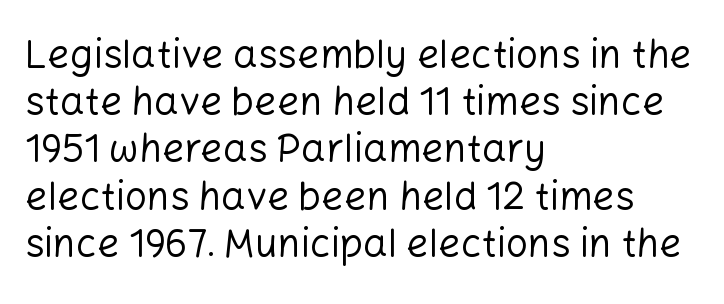
Italic? Not at all — the glyphs are vertical. A sans-serif font was chosen for this passage. Unbolded letterforms with no extra heft. Nobody touched the tracking dial on this one. The rendering uses natural spacing where letterforms have individual widths. Where is the straight margin? On the left.
